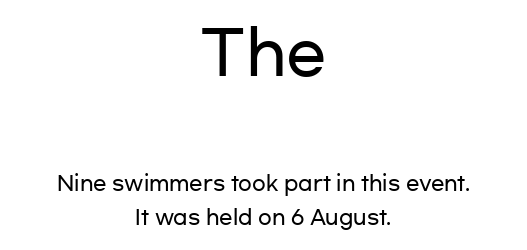
The image shows 60 px wide sans-serif type, upright; set centered, normal line spacing (1.7x), normal letter spacing, not underlined; the first (top) block is 3.0x larger; low stroke contrast and a medium x-height.
